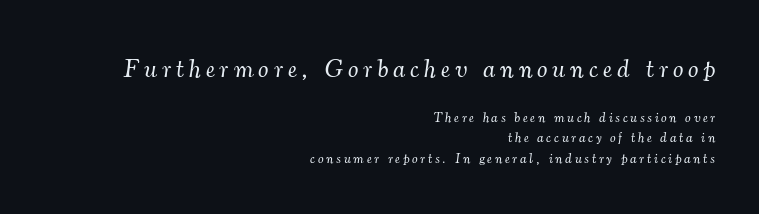
Q: Is the text bold? A: No.
Q: Is the text italic (slanted)? A: Yes, it leans right by about 7 degrees.
Q: Is the text underlined? A: No.
Q: How is the paragraph aligned? A: Right-aligned.
Q: Is the spacing between letters normal or unusually wide? A: Unusually wide.
Q: Is the spacing between lines tight, normal or loose? A: Normal.
Q: Which block of text is set in a larger size, the first (top) or the second (bottom)? A: The first (top) one.
